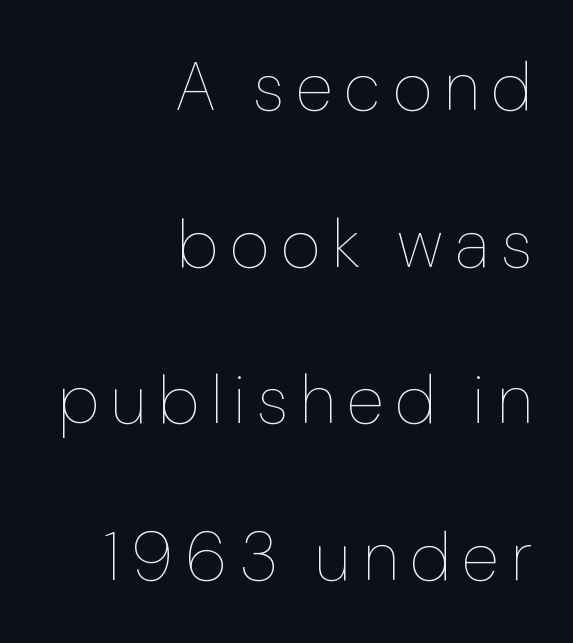
{"italic": "no", "bold": "no", "weight": "thin", "width": "normal", "stroke_contrast": "low", "x_height": "medium", "monospaced": "no", "underline": "no", "align": "right", "line_spacing": "loose", "line_spacing_ratio": 2.27, "glyph_px": 69}
